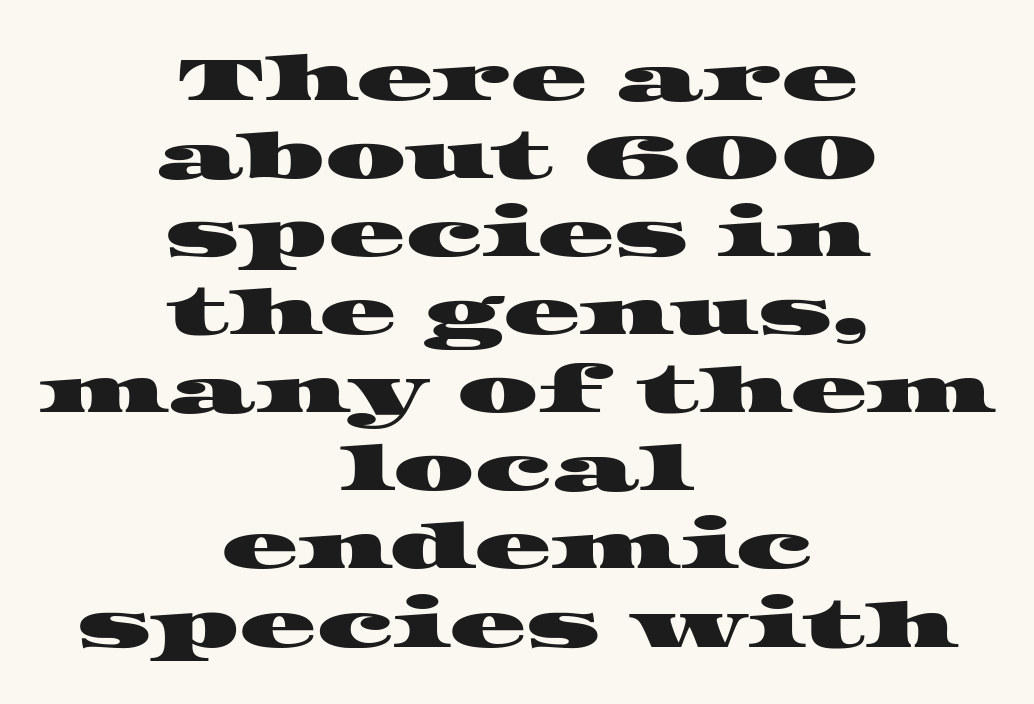
Q: Is the typeface a serif or a sans-serif typeface? A: Serif.
Q: Is the text underlined? A: No.
Q: How is the paragraph aligned? A: Centered.
Q: Is the spacing between letters normal or unusually wide? A: Normal.
Q: Width (condensed, normal, or wide)? A: Wide.
Q: Stroke contrast? A: High.
Q: x-height? A: Large.
Q: Monospaced? A: No.
